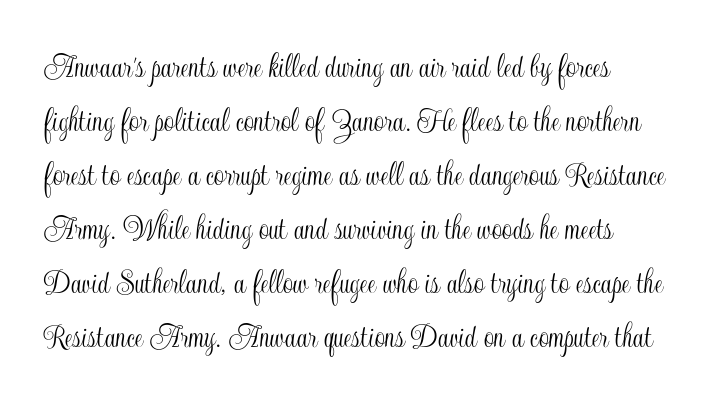
The image shows 36 px condensed type; set normal line spacing (1.5x), normal letter spacing, not underlined; a small x-height.
